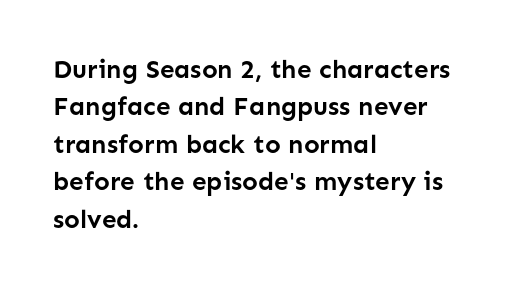
The image shows 26 px bold type, upright; set left-aligned, normal line spacing (1.44x), normal letter spacing, not underlined.
